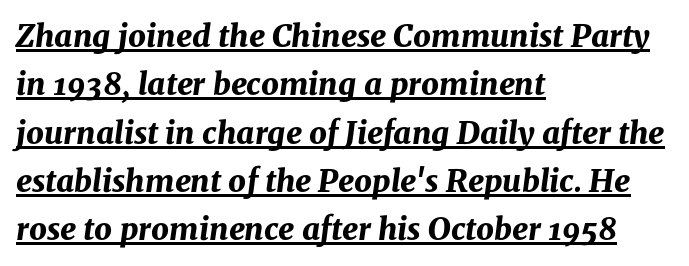
The image shows 31 px bold type, italic (leaning right); set left-aligned, normal line spacing (1.56x), normal letter spacing, underlined; medium stroke contrast and a medium x-height.
